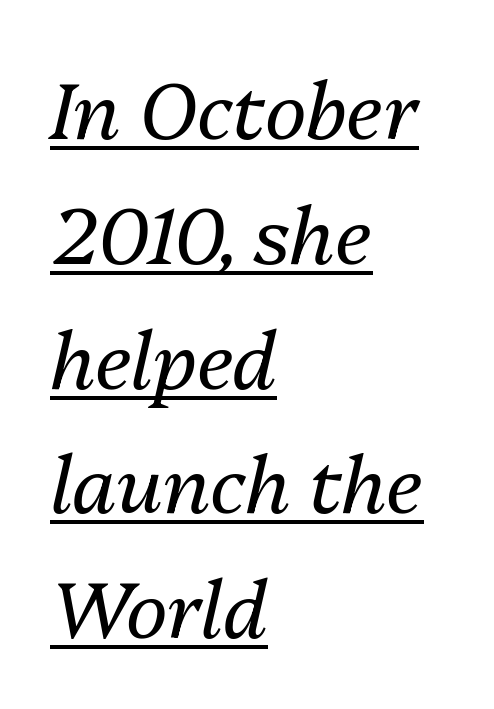
No extra ink here — the face is not bold. If you measured baseline to baseline, you'd find a middling distance. This sample has the flowing, uneven cadence of proportional lettering. In terms of letterspacing, this is plain default setting.
